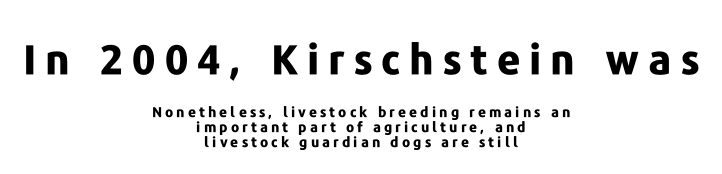
Q: Is the text bold? A: Yes.
Q: Is the text italic (slanted)? A: No, it is upright.
Q: Is the typeface a serif or a sans-serif typeface? A: Sans-serif.
Q: Is the text underlined? A: No.
Q: How is the paragraph aligned? A: Centered.
Q: Is the spacing between letters normal or unusually wide? A: Unusually wide.
Q: Is the spacing between lines tight, normal or loose? A: Tight.
Q: Which block of text is set in a larger size, the first (top) or the second (bottom)? A: The first (top) one.
Q: Width (condensed, normal, or wide)? A: Normal.
Q: Stroke contrast? A: Low.
Q: x-height? A: Medium.
Q: Monospaced? A: No.
